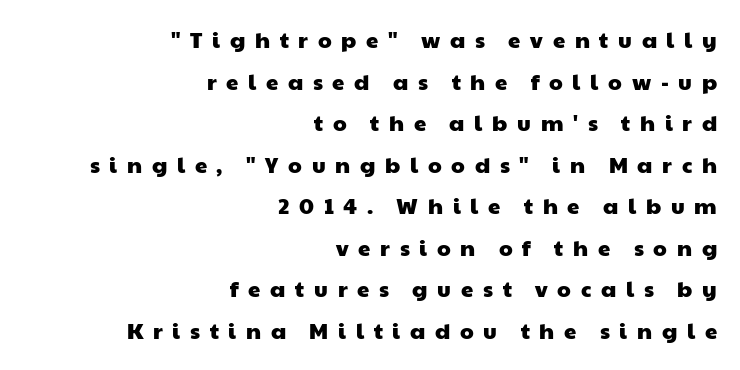
Look at the tracking — it's clearly loosened, letters drifting apart. The baseline area is clear. A student would call this right alignment; a typographer would say flush right, rag left.
